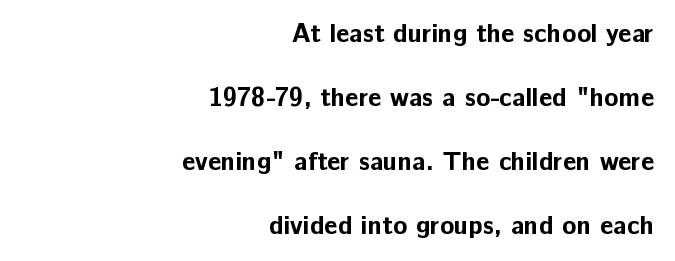
{"italic": "no", "bold": "yes", "underline": "no", "align": "right", "line_spacing": "loose", "line_spacing_ratio": 2.46, "letter_spacing": "normal", "letter_spacing_em": 0.0, "glyph_px": 26}
